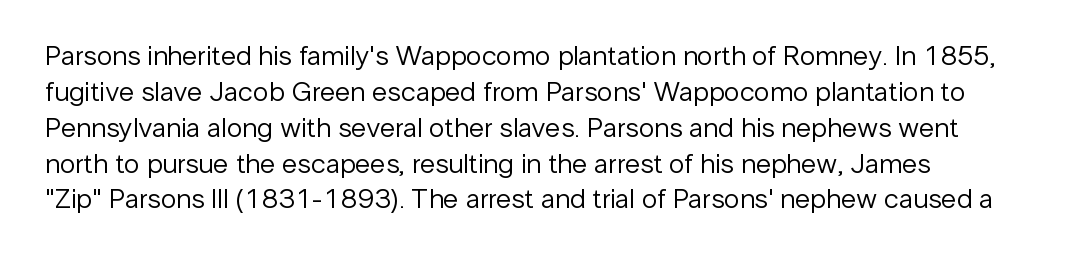
The image shows 28 px regular-weight sans-serif type, upright; set normal line spacing (1.28x), normal letter spacing, not underlined; low stroke contrast and a medium x-height.
